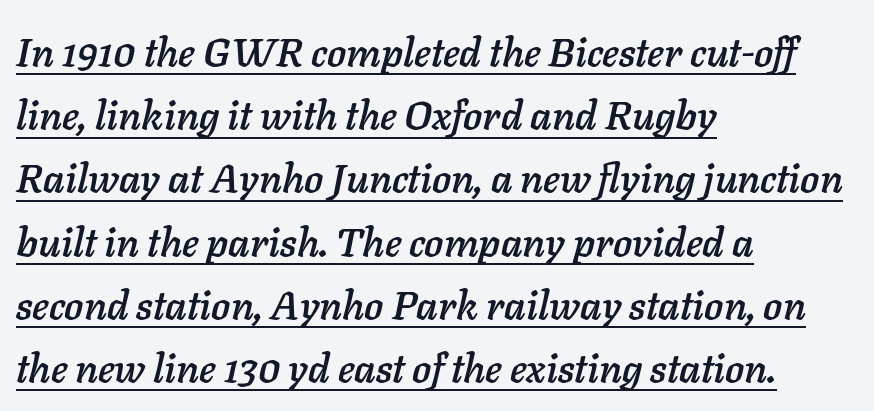
The image shows 40 px text type, italic (leaning right); set left-aligned, normal line spacing (1.58x), normal letter spacing, underlined; low stroke contrast and a medium x-height.
